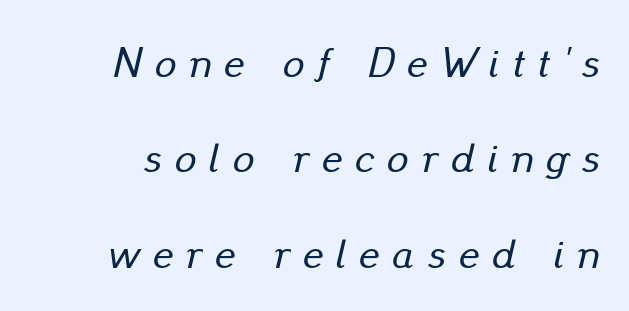
The letters advance in unequal steps, a hallmark of proportional type. You could only call the tracking loose — the letters float apart. The string is rendered with underlining switched off. In terms of posture, this sample is oblique.
